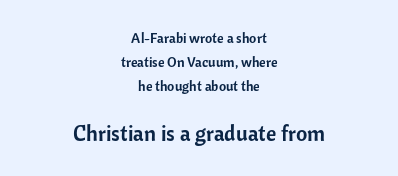
Each line is balanced around a shared central axis. Which of the two is more prominent by size? The second, at the bottom. Glance below the letters and you will spot only blank space. Quick note: not italic, upright. The rendering keeps characters at their native spacing.
